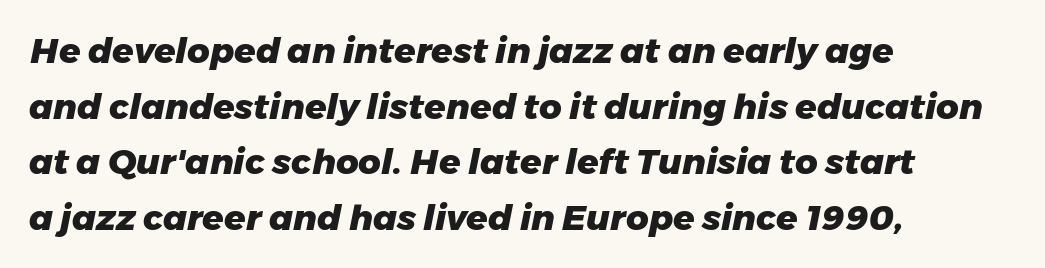
Q: Is the text bold? A: Yes.
Q: Is the text italic (slanted)? A: Yes, it leans right by about 11 degrees.
Q: Is the text underlined? A: No.
Q: How is the paragraph aligned? A: Left-aligned.
Q: Is the spacing between letters normal or unusually wide? A: Normal.
Q: Is the spacing between lines tight, normal or loose? A: Normal.
Q: Width (condensed, normal, or wide)? A: Normal.
Q: Stroke contrast? A: Low.
Q: x-height? A: Medium.
Q: Monospaced? A: No.
